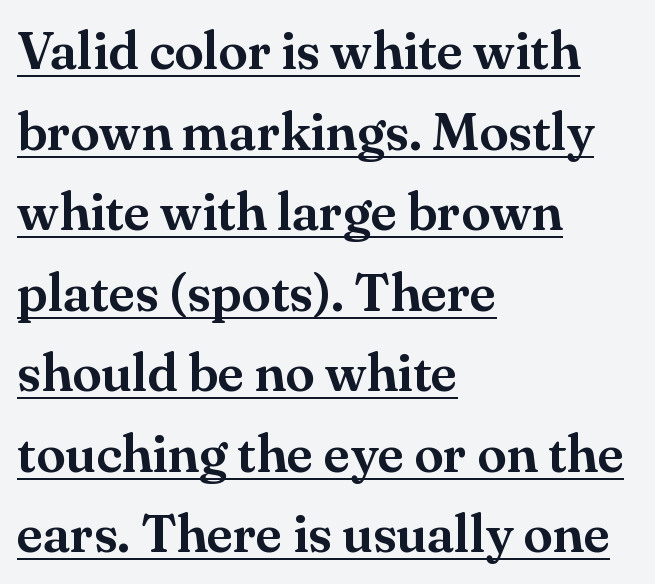
{"serif": "yes", "italic": "no", "width": "normal", "stroke_contrast": "medium", "x_height": "small", "monospaced": "no", "underline": "yes", "align": "left", "line_spacing": "normal", "line_spacing_ratio": 1.52, "letter_spacing": "normal", "letter_spacing_em": 0.0, "glyph_px": 53}
